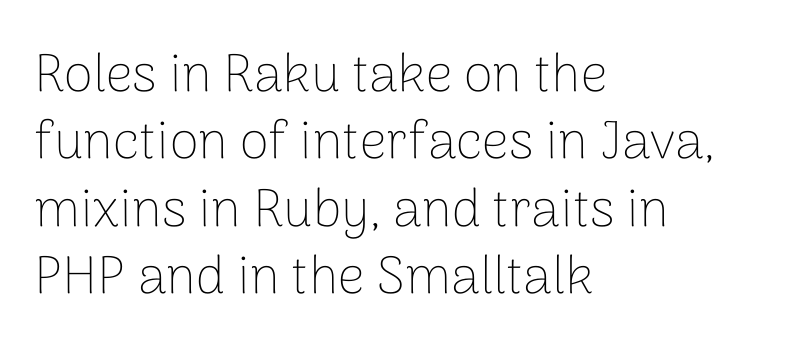
The image shows 53 px thin sans-serif type, upright; set left-aligned, normal line spacing (1.27x), normal letter spacing, not underlined; low stroke contrast and a medium x-height.
